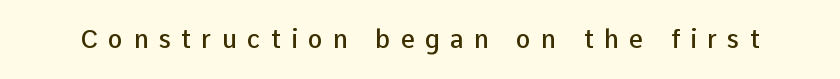
Q: Is the text bold? A: Semi-bold.
Q: Is the text italic (slanted)? A: No, it is upright.
Q: Is the text underlined? A: No.
Q: Is the spacing between letters normal or unusually wide? A: Unusually wide.
